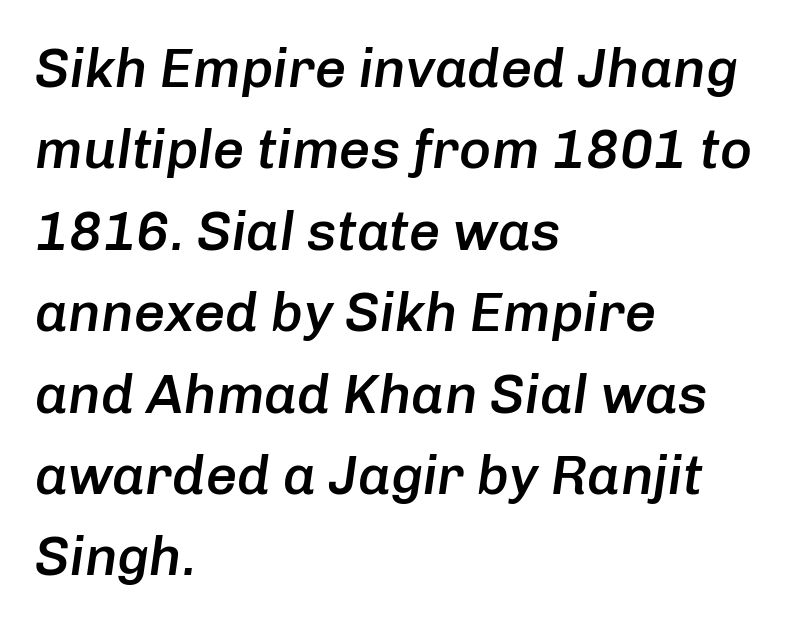
The image shows 55 px semibold type, italic (leaning right); set left-aligned, normal line spacing (1.48x), normal letter spacing, not underlined; low stroke contrast and a medium x-height.
